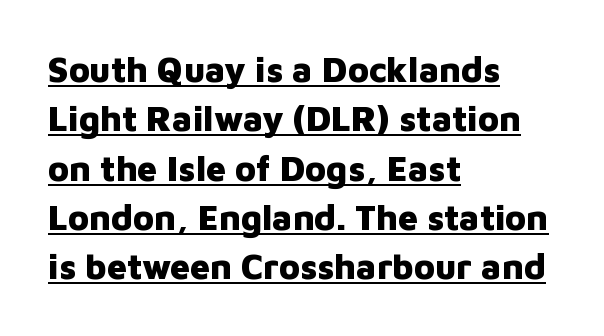
{"serif": "no", "italic": "no", "bold": "yes", "weight": "heavy", "width": "normal", "stroke_contrast": "low", "x_height": "medium", "monospaced": "no", "underline": "yes", "align": "left", "line_spacing": "normal", "line_spacing_ratio": 1.41, "letter_spacing": "normal", "letter_spacing_em": 0.0, "glyph_px": 35}
